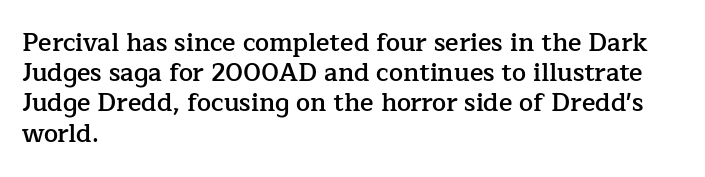
Posture: straight, roman, zero tilt. Unmarked baselines from the first word to the last. Spacing between characters is what you'd get straight out of the box. The face used here is a semibold: visibly heavier than regular, lighter than bold.
